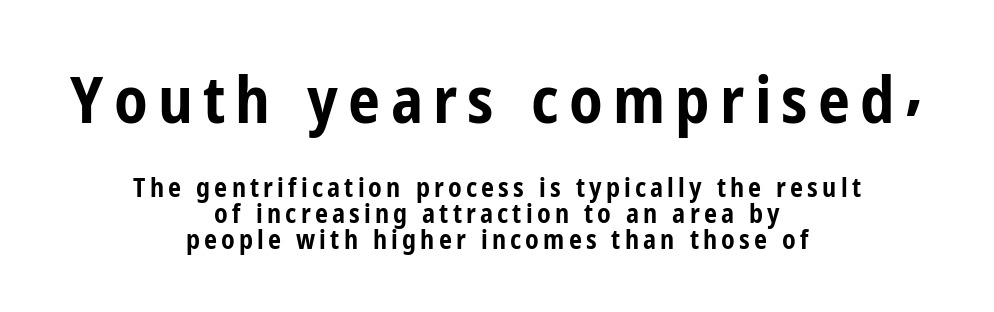
{"serif": "no", "italic": "no", "bold": "yes", "weight": "bold", "width": "condensed", "stroke_contrast": "low", "x_height": "medium", "monospaced": "no", "underline": "no", "align": "center", "line_spacing": "tight", "line_spacing_ratio": 1.0, "larger_block": "first", "size_ratio": 2.46, "glyph_px": 64}
